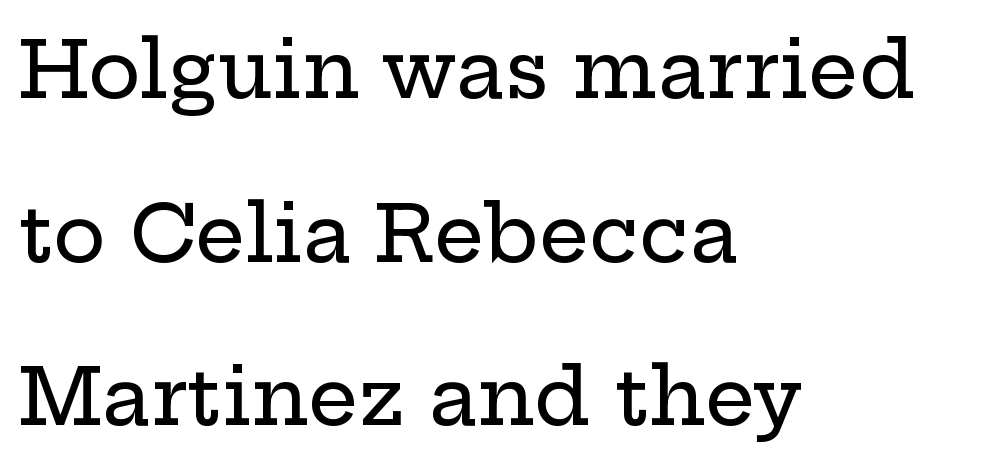
{"serif": "yes", "italic": "no", "width": "wide", "stroke_contrast": "low", "x_height": "medium", "monospaced": "no", "underline": "no", "align": "left", "line_spacing": "loose", "line_spacing_ratio": 2.07, "letter_spacing": "normal", "letter_spacing_em": 0.0, "glyph_px": 79}
